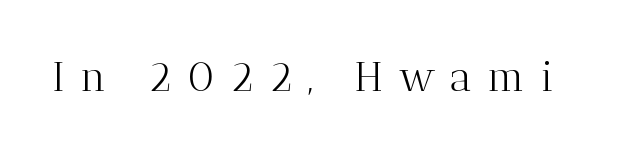
The image shows 41 px light serif type, upright; set unusually wide letter spacing (+0.37 em), not underlined; medium stroke contrast and a medium x-height.
